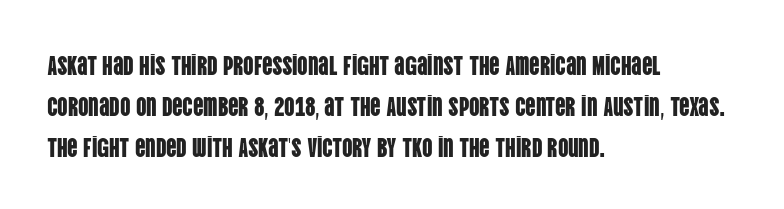
The image shows 26 px text type, upright; set left-aligned, normal line spacing (1.57x), normal letter spacing, not underlined.
